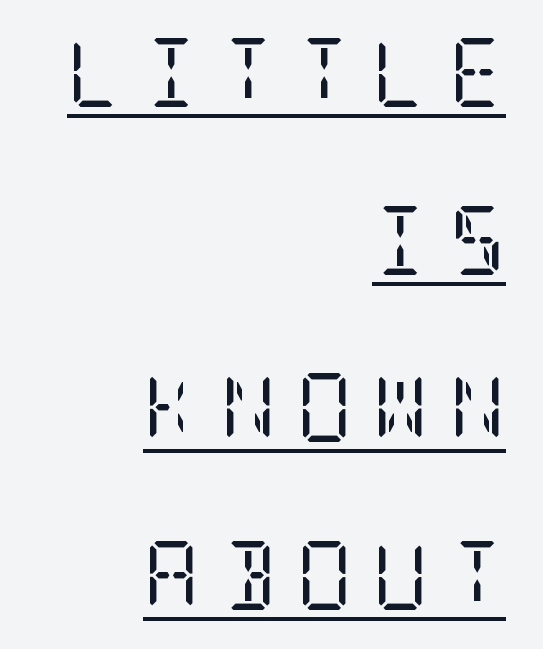
Q: Is the text bold? A: No.
Q: Is the text italic (slanted)? A: No, it is upright.
Q: Is the typeface a serif or a sans-serif typeface? A: Serif.
Q: Is the text underlined? A: Yes.
Q: How is the paragraph aligned? A: Right-aligned.
Q: Is the spacing between letters normal or unusually wide? A: Unusually wide.
Q: Is the spacing between lines tight, normal or loose? A: Loose.
Q: Width (condensed, normal, or wide)? A: Condensed.
Q: Stroke contrast? A: Low.
Q: x-height? A: Large.
